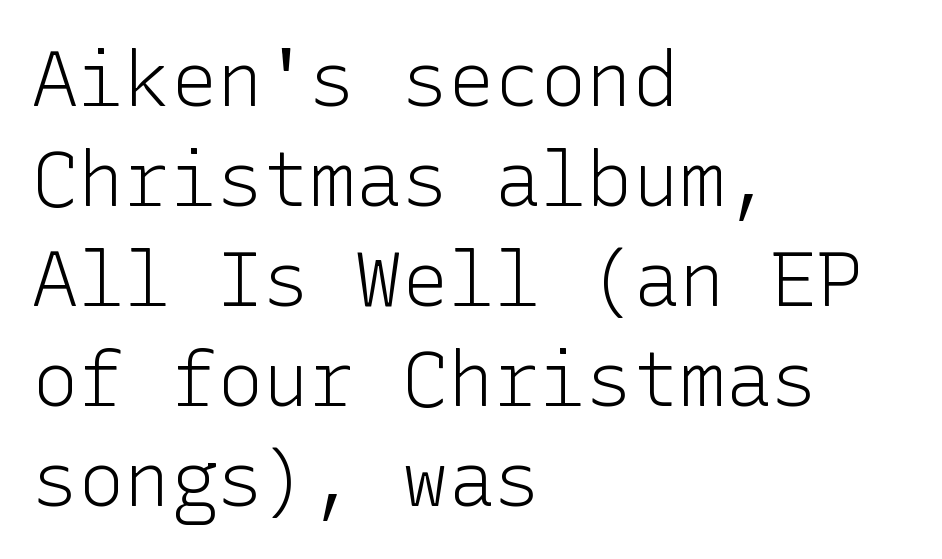
{"serif": "no", "italic": "no", "bold": "no", "weight": "light", "width": "normal", "stroke_contrast": "low", "x_height": "medium", "underline": "no", "align": "left", "line_spacing": "normal", "line_spacing_ratio": 1.3, "letter_spacing": "normal", "letter_spacing_em": 0.0, "glyph_px": 77}
